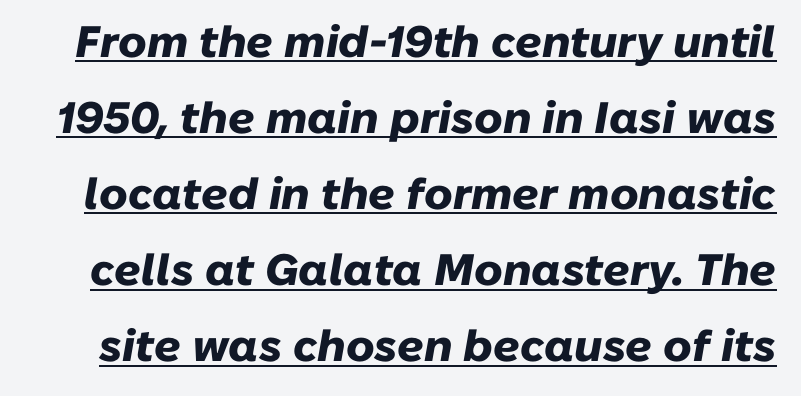
The image shows 44 px heavy type, italic (leaning right); set line spacing 1.73x, normal letter spacing, underlined; low stroke contrast and a medium x-height.
